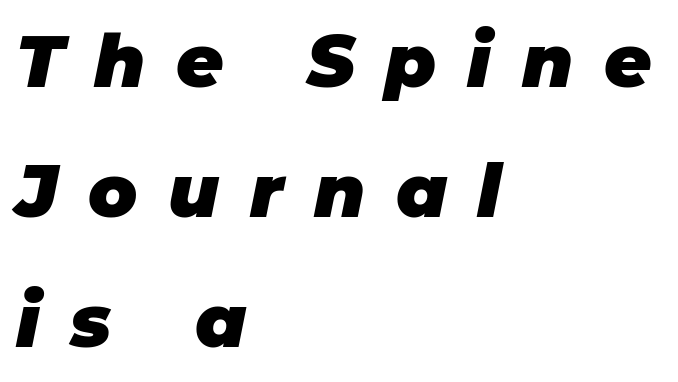
Each letter keeps its own natural width here, so spacing adapts to shape. Typeset ragged right — the left edge is the straight one. Style check: oblique. A full-strength bold gives these letters their thick strokes. Plain, unruled lines of type.
